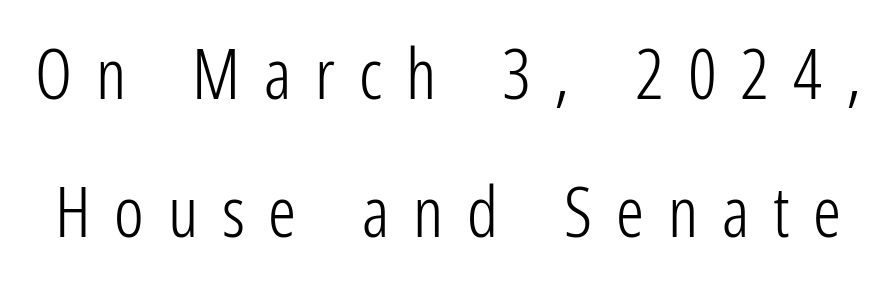
The image shows 70 px light, condensed sans-serif type, upright; set loose line spacing (1.97x), unusually wide letter spacing (+0.34 em), not underlined; low stroke contrast and a medium x-height.
